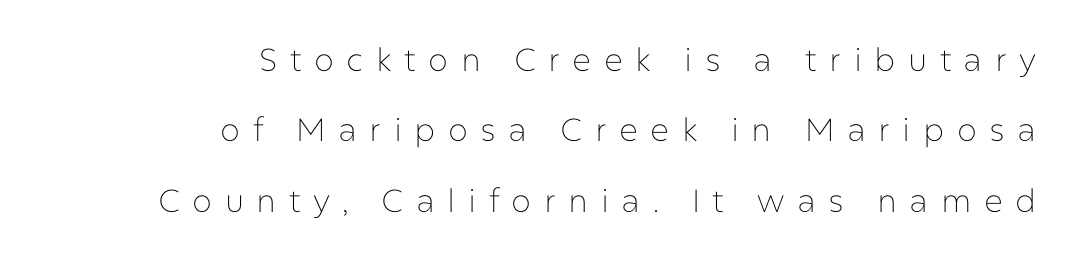
{"serif": "no", "italic": "no", "bold": "no", "weight": "thin", "width": "normal", "stroke_contrast": "low", "x_height": "medium", "monospaced": "no", "underline": "no", "align": "right", "line_spacing": "loose", "line_spacing_ratio": 2.2, "letter_spacing": "wide", "letter_spacing_em": 0.39, "glyph_px": 32}
